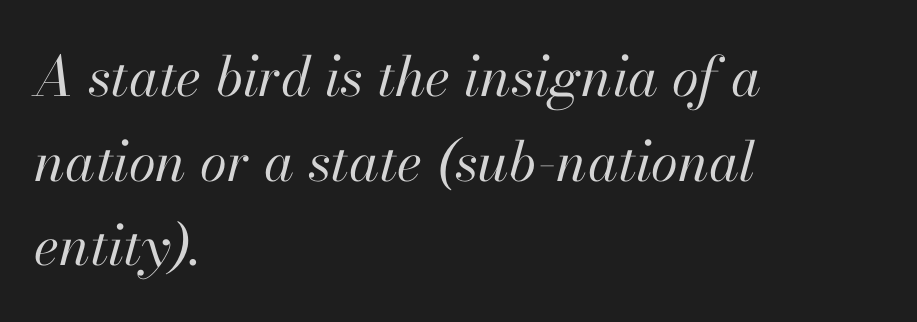
Characters are canted at an angle relative to the baseline's perpendicular. Short and long lines alike share a common starting point at left. Spacing verdict: proportional, widths tailored to each character. Students, note that the glyphs here touch the page at normal intervals. The space between consecutive lines is moderate.
